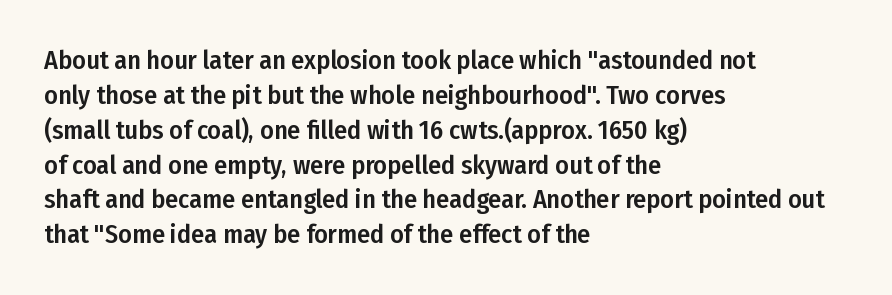
The letters stand straight up with perfectly vertical stems. Anything drawn beneath the words? Only blank space. Vertical spacing — default. Short note: letters normally spaced. Leftover space on each line is placed entirely after the last word.
